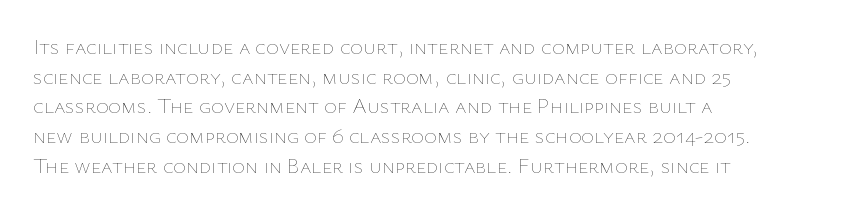
{"italic": "no", "bold": "no", "underline": "no", "align": "left", "line_spacing": "normal", "line_spacing_ratio": 1.35, "letter_spacing": "normal", "letter_spacing_em": 0.0, "glyph_px": 22}
